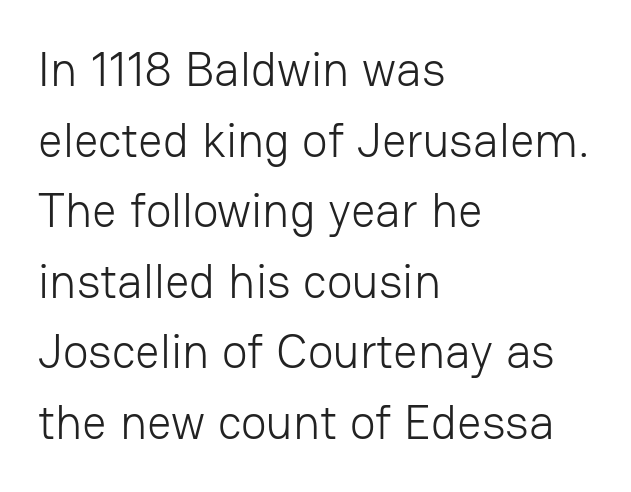
Q: Is the text bold? A: No.
Q: Is the text italic (slanted)? A: No, it is upright.
Q: Is the typeface a serif or a sans-serif typeface? A: Sans-serif.
Q: Is the text underlined? A: No.
Q: How is the paragraph aligned? A: Left-aligned.
Q: Is the spacing between letters normal or unusually wide? A: Normal.
Q: Is the spacing between lines tight, normal or loose? A: Normal.
Q: Width (condensed, normal, or wide)? A: Normal.
Q: Stroke contrast? A: Low.
Q: x-height? A: Medium.
Q: Monospaced? A: No.
